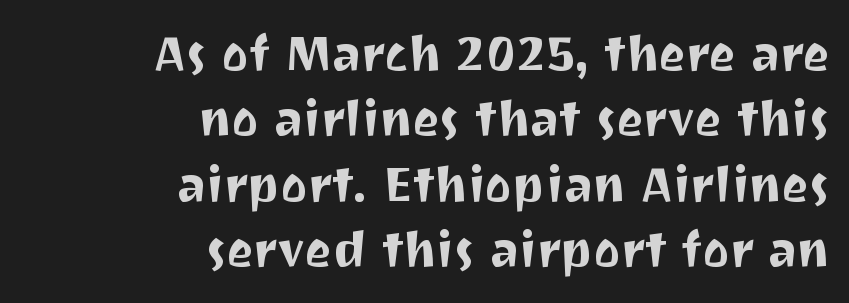
The image shows 50 px sans-serif type, upright; set right-aligned, normal line spacing (1.31x), normal letter spacing, not underlined; medium stroke contrast and a medium x-height.
